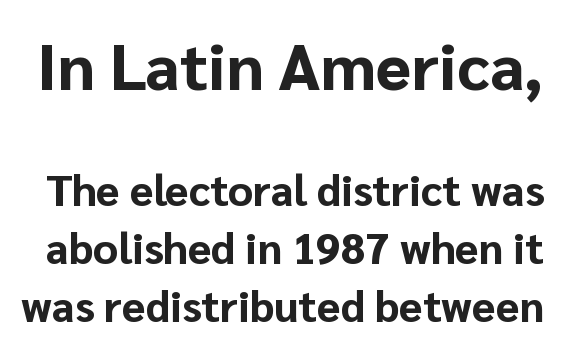
{"serif": "no", "italic": "no", "bold": "yes", "weight": "bold", "width": "normal", "stroke_contrast": "low", "x_height": "medium", "monospaced": "no", "underline": "no", "line_spacing": "normal", "line_spacing_ratio": 1.35, "letter_spacing": "normal", "letter_spacing_em": 0.0, "larger_block": "first", "size_ratio": 1.51, "glyph_px": 65}
